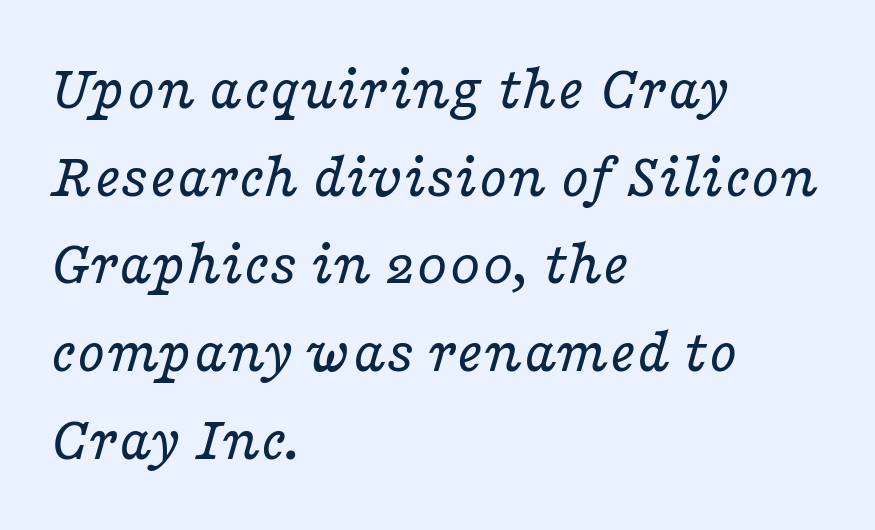
Spacing verdict: proportional, widths tailored to each character. Bold? No — there's no thickening of the strokes. Visually the block forms a straight wall on the left and a jagged coastline on the right. The typeface chosen for these lines features serifs. A normal amount of white space separates one row of letters from the next. These lines were composed using italics.
